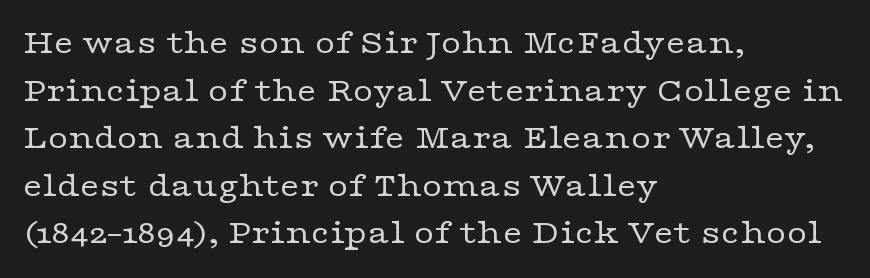
Q: Is the text bold? A: No.
Q: Is the text italic (slanted)? A: No, it is upright.
Q: Is the typeface a serif or a sans-serif typeface? A: Serif.
Q: Is the text underlined? A: No.
Q: How is the paragraph aligned? A: Left-aligned.
Q: Is the spacing between letters normal or unusually wide? A: Normal.
Q: Is the spacing between lines tight, normal or loose? A: Normal.
Q: Width (condensed, normal, or wide)? A: Wide.
Q: Stroke contrast? A: Low.
Q: x-height? A: Medium.
Q: Monospaced? A: No.
